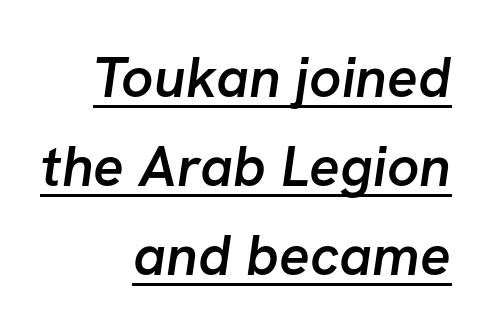
Q: Is the text bold? A: Semi-bold.
Q: Is the typeface a serif or a sans-serif typeface? A: Sans-serif.
Q: Is the text underlined? A: Yes.
Q: How is the paragraph aligned? A: Right-aligned.
Q: Is the spacing between letters normal or unusually wide? A: Normal.
Q: Is the spacing between lines tight, normal or loose? A: Normal.
Q: Width (condensed, normal, or wide)? A: Normal.
Q: Stroke contrast? A: Low.
Q: x-height? A: Medium.
Q: Monospaced? A: No.
